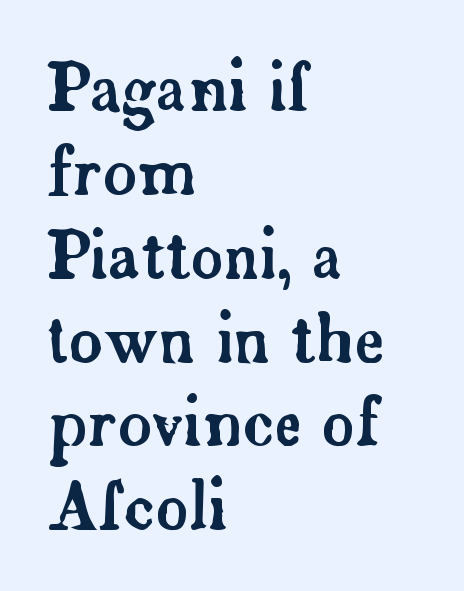
Italic: no, the glyphs are upright roman. What stands out about the letter spacing? Nothing — it is the standard amount. These lines are rendered in a variable-pitch font. Typographically, this falls in the serif category. The paragraph shown leans on its left margin. This sample keeps an unexceptional amount of space between lines.
